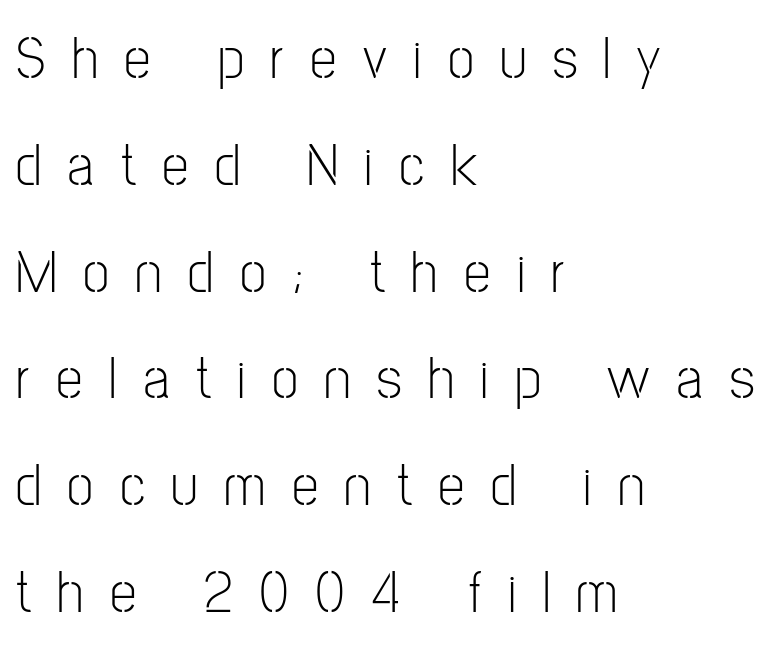
{"serif": "no", "italic": "no", "bold": "no", "weight": "light", "width": "condensed", "stroke_contrast": "low", "x_height": "medium", "monospaced": "no", "underline": "no", "align": "left", "line_spacing_ratio": 1.78, "letter_spacing": "wide", "letter_spacing_em": 0.44, "glyph_px": 60}
